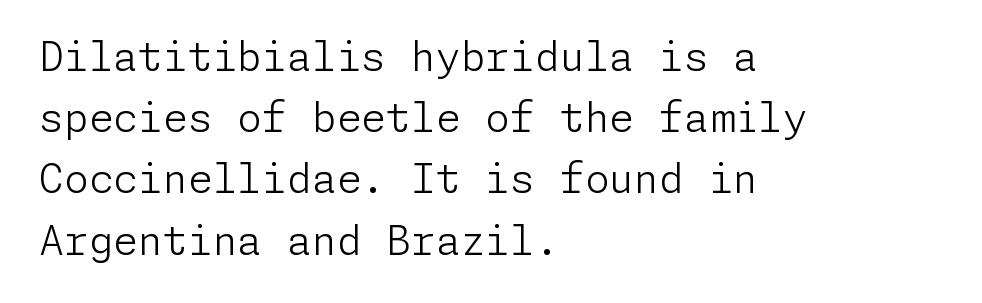
The image shows 40 px light sans-serif type, upright; set left-aligned, normal line spacing (1.53x), normal letter spacing, not underlined; low stroke contrast and a medium x-height.
